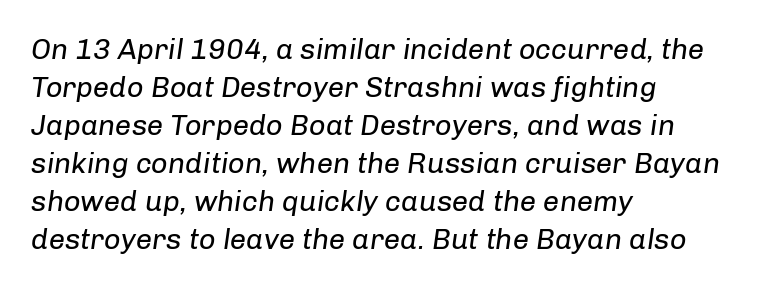
{"italic": "yes", "lean": "right", "slant_degrees": 8, "bold": "no", "weight": "regular", "width": "normal", "stroke_contrast": "low", "x_height": "medium", "monospaced": "no", "underline": "no", "align": "left", "line_spacing": "normal", "line_spacing_ratio": 1.31, "letter_spacing": "normal", "letter_spacing_em": 0.0, "glyph_px": 29}
